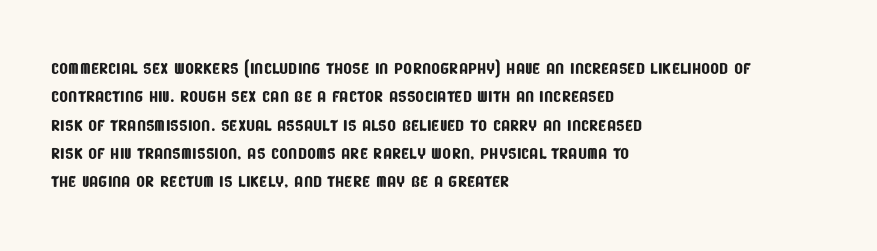
Just letters on the line, the space beneath them empty. Each line starts at the same left margin while the right side varies. These lines keep a tight, regular rhythm from letter to letter.
